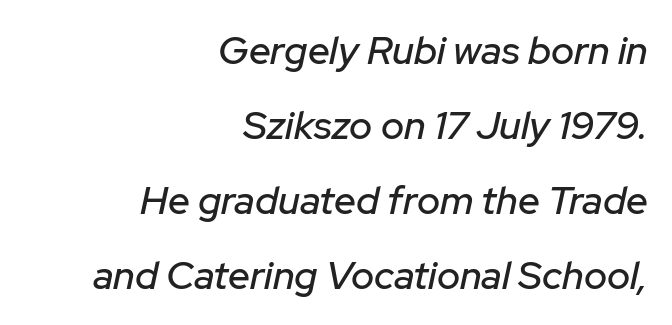
The image shows 39 px text type, italic (leaning right); set right-aligned, loose line spacing (1.92x), normal letter spacing, not underlined; low stroke contrast and a medium x-height.
